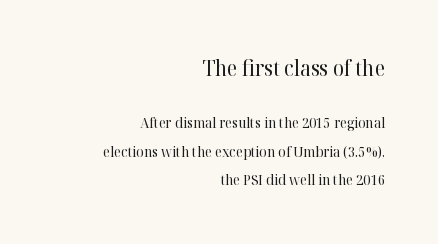
{"italic": "no", "bold": "no", "underline": "no", "align": "right", "line_spacing": "loose", "line_spacing_ratio": 2.05, "letter_spacing": "normal", "letter_spacing_em": 0.0, "larger_block": "first", "size_ratio": 1.5, "glyph_px": 21}
